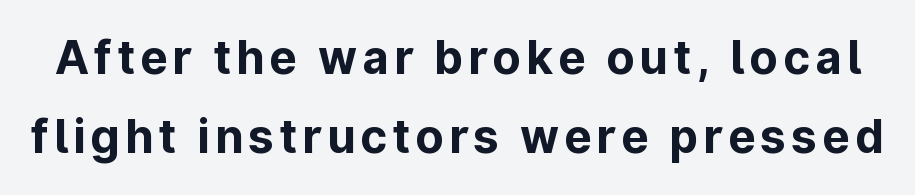
{"serif": "no", "italic": "no", "bold": "yes", "weight": "bold", "width": "normal", "stroke_contrast": "low", "x_height": "medium", "monospaced": "no", "underline": "no", "line_spacing_ratio": 1.72, "glyph_px": 46}
